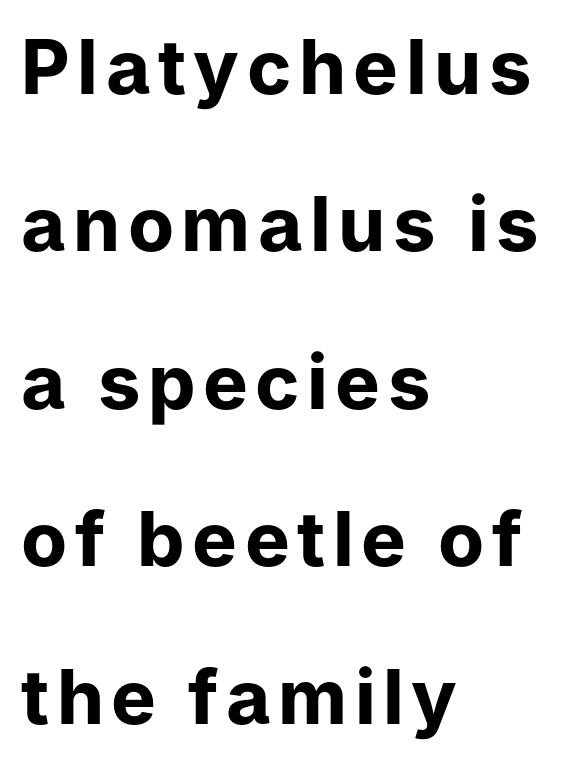
{"serif": "no", "italic": "no", "bold": "yes", "weight": "bold", "width": "normal", "stroke_contrast": "low", "x_height": "medium", "monospaced": "no", "underline": "no", "align": "left", "line_spacing": "loose", "line_spacing_ratio": 2.1, "glyph_px": 75}
